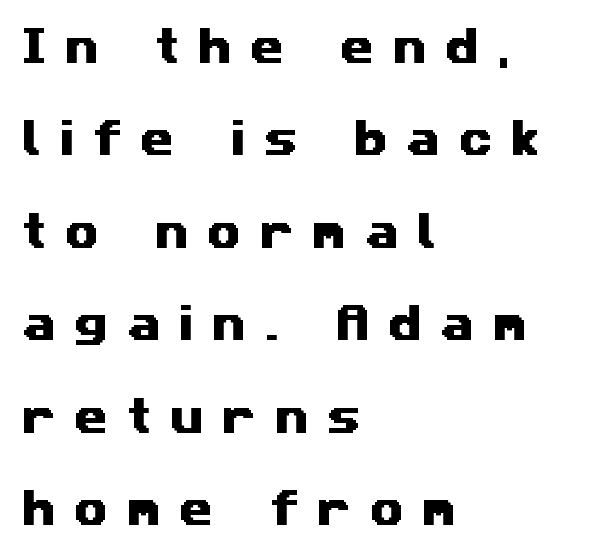
Q: Is the typeface a serif or a sans-serif typeface? A: Sans-serif.
Q: Is the text underlined? A: No.
Q: How is the paragraph aligned? A: Left-aligned.
Q: Is the spacing between letters normal or unusually wide? A: Unusually wide.
Q: Is the spacing between lines tight, normal or loose? A: Loose.
Q: Width (condensed, normal, or wide)? A: Wide.
Q: Stroke contrast? A: Medium.
Q: x-height? A: Medium.
Q: Monospaced? A: No.
